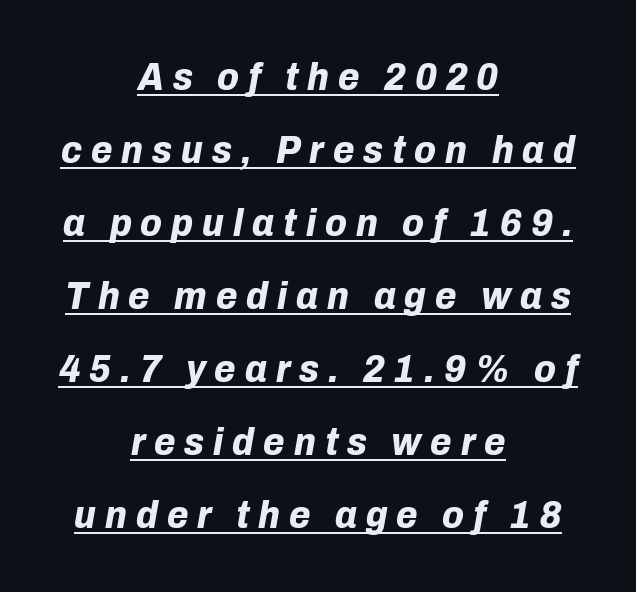
The lines are quadded center. Here the glyphs are tracked loosely, breaking word shapes into spaced letters. Here the designer chose a conventional face with non-uniform glyph widths. A dark, heavy texture on the line: the type is bold. Honestly, the underline is the first thing you notice here.
